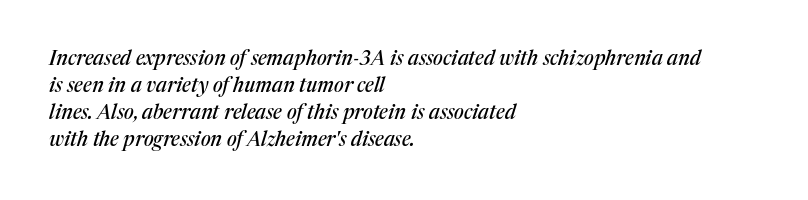
Q: Is the text italic (slanted)? A: Yes, it leans right by about 17 degrees.
Q: Is the text underlined? A: No.
Q: How is the paragraph aligned? A: Left-aligned.
Q: Is the spacing between letters normal or unusually wide? A: Normal.
Q: Is the spacing between lines tight, normal or loose? A: Normal.
